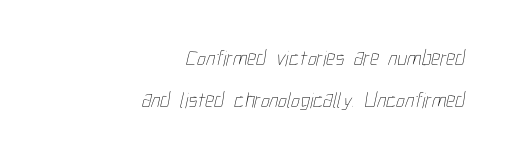
{"bold": "no", "underline": "no", "align": "right", "line_spacing": "loose", "line_spacing_ratio": 1.9, "letter_spacing": "normal", "letter_spacing_em": 0.0, "glyph_px": 22}
